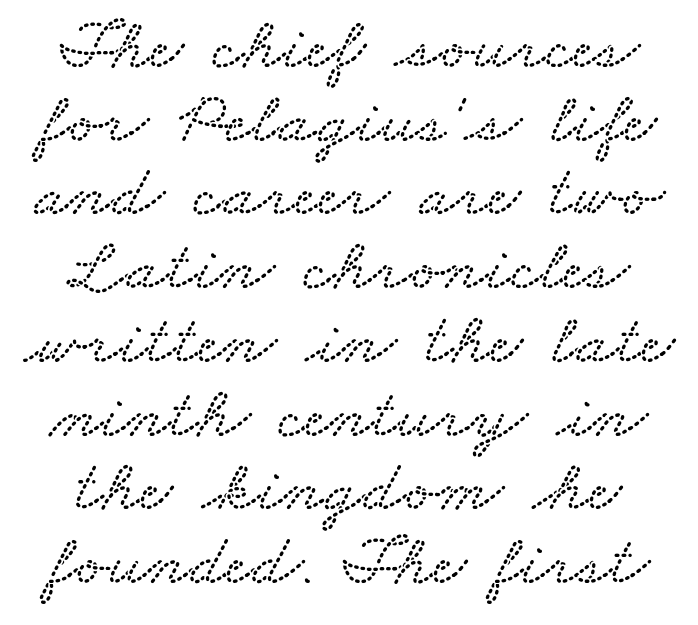
Q: Is the text underlined? A: No.
Q: How is the paragraph aligned? A: Centered.
Q: Is the spacing between letters normal or unusually wide? A: Normal.
Q: Is the spacing between lines tight, normal or loose? A: Tight.
Q: Width (condensed, normal, or wide)? A: Wide.
Q: Stroke contrast? A: Low.
Q: x-height? A: Small.
Q: Monospaced? A: No.
